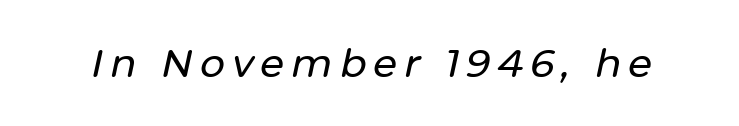
Q: Is the text italic (slanted)? A: Yes, it leans right by about 12 degrees.
Q: Is the text underlined? A: No.
Q: Width (condensed, normal, or wide)? A: Normal.
Q: Stroke contrast? A: Low.
Q: x-height? A: Medium.
Q: Monospaced? A: No.
